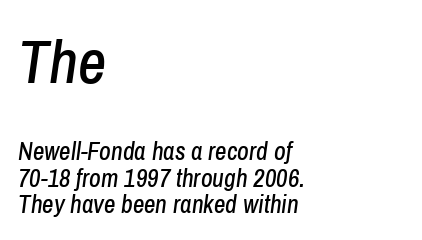
Q: Is the text italic (slanted)? A: Yes, it leans right by about 8 degrees.
Q: Is the text underlined? A: No.
Q: How is the paragraph aligned? A: Left-aligned.
Q: Is the spacing between letters normal or unusually wide? A: Normal.
Q: Is the spacing between lines tight, normal or loose? A: Tight.
Q: Which block of text is set in a larger size, the first (top) or the second (bottom)? A: The first (top) one.
Q: Width (condensed, normal, or wide)? A: Condensed.
Q: Stroke contrast? A: Low.
Q: x-height? A: Medium.
Q: Monospaced? A: No.
